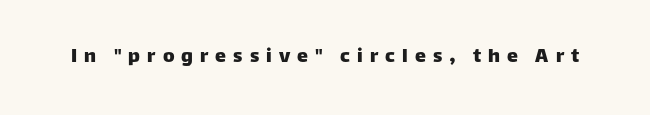
Q: Is the text italic (slanted)? A: No, it is upright.
Q: Is the text underlined? A: No.
Q: Is the spacing between letters normal or unusually wide? A: Unusually wide.
